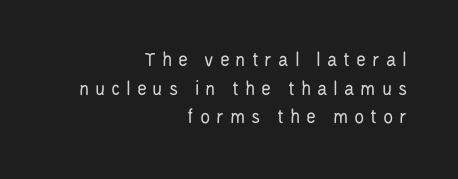
Weight class: somewhere from thin through regular. The setting favours the right margin, as signatures and pull-quotes sometimes do. If you drew a line through each stem, it would be perfectly vertical. The horizontal fit of the characters is loose and conspicuously gappy.
